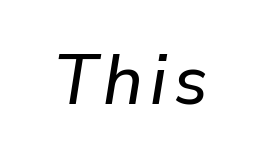
{"italic": "yes", "lean": "right", "slant_degrees": 9, "width": "normal", "stroke_contrast": "low", "x_height": "medium", "monospaced": "no", "underline": "no", "glyph_px": 70}
